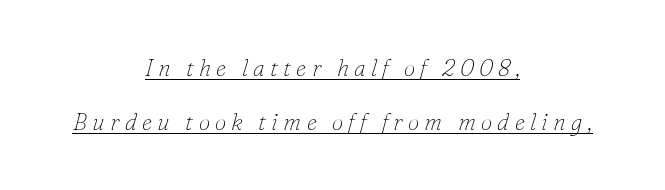
{"italic": "yes", "lean": "right", "slant_degrees": 16, "bold": "no", "underline": "yes", "align": "center", "line_spacing": "loose", "line_spacing_ratio": 2.36, "letter_spacing": "wide", "letter_spacing_em": 0.23, "glyph_px": 23}
